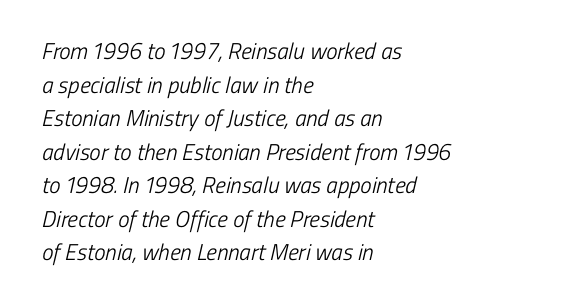
{"bold": "no", "underline": "no", "align": "left", "line_spacing": "normal", "line_spacing_ratio": 1.46, "letter_spacing": "normal", "letter_spacing_em": 0.0, "glyph_px": 23}
